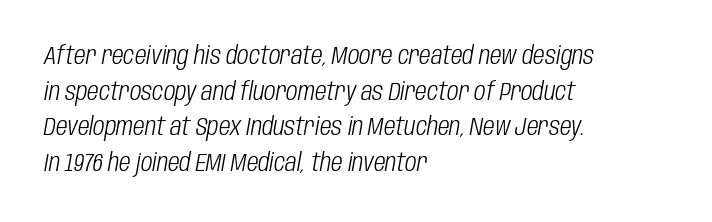
The image shows 25 px text type, italic (leaning right); set left-aligned, normal line spacing (1.43x), normal letter spacing, not underlined.
